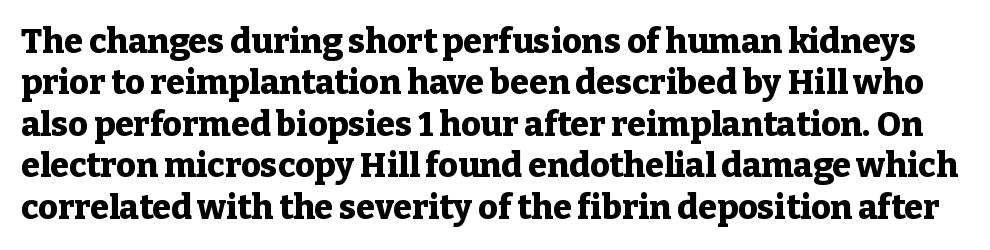
{"serif": "yes", "italic": "no", "bold": "yes", "weight": "heavy", "width": "normal", "stroke_contrast": "low", "x_height": "medium", "monospaced": "no", "underline": "no", "line_spacing_ratio": 1.22, "letter_spacing": "normal", "letter_spacing_em": 0.0, "glyph_px": 34}
